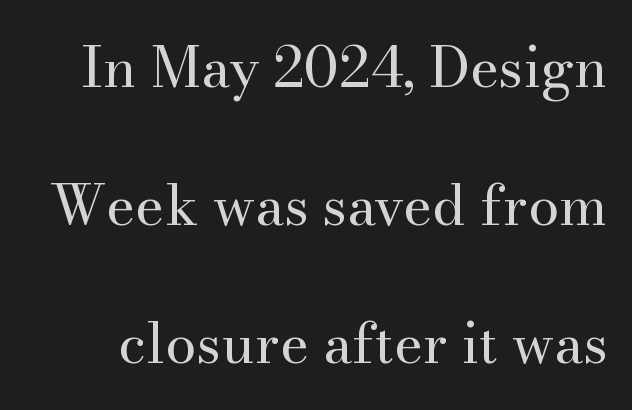
Words float on clear page, feet unadorned. The cut favours lightness, reaching ordinary text weight at its darkest. Here the designer chose a conventional face with non-uniform glyph widths. I'd call this a serif setting — the letters wear small feet.
